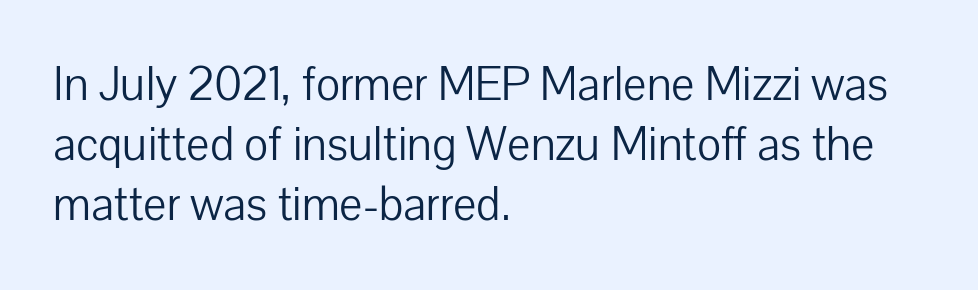
The image shows 49 px light sans-serif type, upright; set left-aligned, line spacing 1.22x, normal letter spacing, not underlined; low stroke contrast and a medium x-height.
